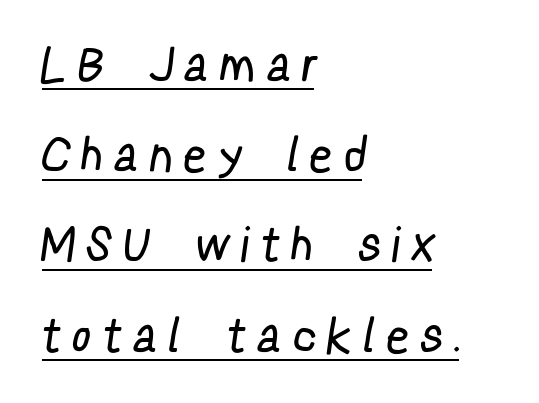
{"serif": "no", "bold": "no", "weight": "regular", "width": "condensed", "stroke_contrast": "low", "x_height": "medium", "monospaced": "no", "underline": "yes", "align": "left", "line_spacing": "loose", "line_spacing_ratio": 1.92, "letter_spacing": "wide", "letter_spacing_em": 0.34, "glyph_px": 47}
